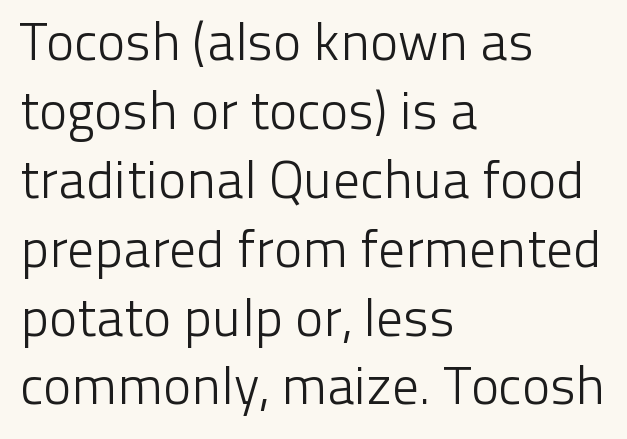
The image shows 53 px light sans-serif type, upright; set left-aligned, normal line spacing (1.3x), normal letter spacing, not underlined; low stroke contrast and a medium x-height.
